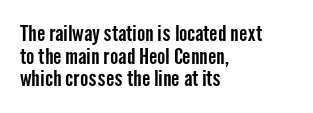
The image shows 22 px text type, upright; set left-aligned, tight line spacing (1.03x), normal letter spacing, not underlined.
